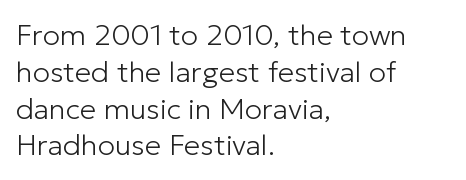
Spacing verdict: proportional, widths tailored to each character. A typesetter would call this zero additional tracking. The rendering uses a moderate line-height, typical for paragraphs. The font sits on the lighter half of the weight spectrum, regular included.
